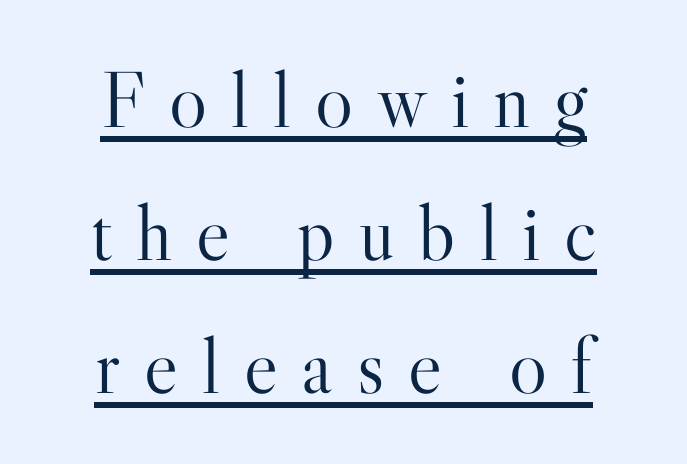
The image shows 80 px light serif type, upright; set centered, normal line spacing (1.66x), unusually wide letter spacing (+0.3 em), underlined; high stroke contrast and a small x-height.
